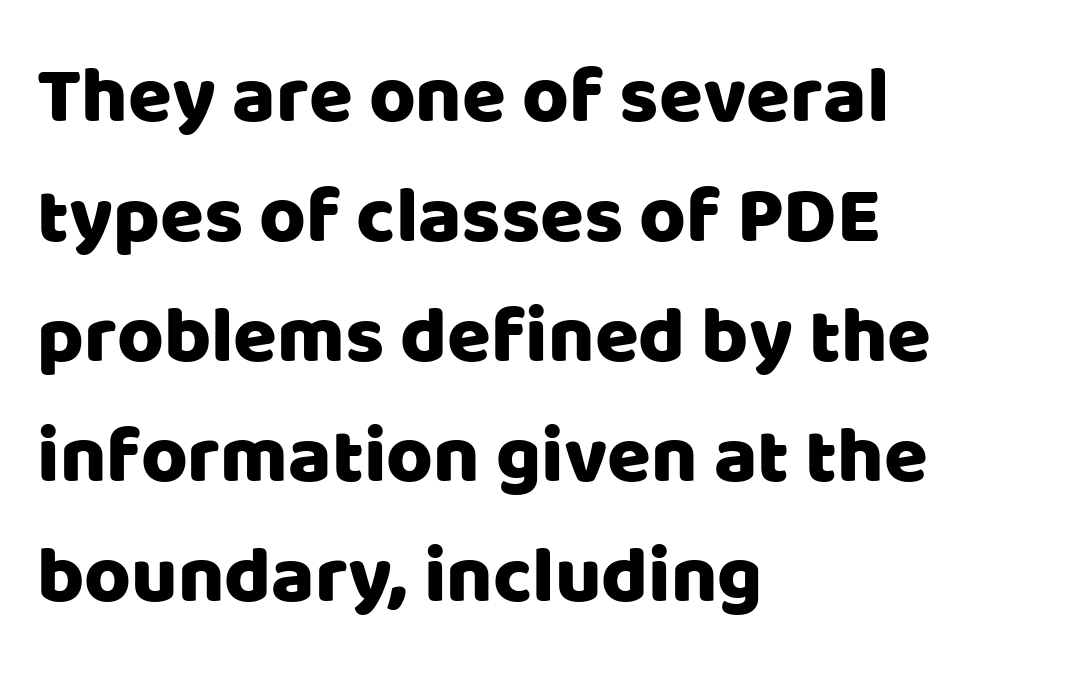
{"serif": "no", "italic": "no", "width": "normal", "stroke_contrast": "low", "x_height": "large", "monospaced": "no", "underline": "no", "align": "left", "line_spacing": "normal", "line_spacing_ratio": 1.5, "letter_spacing": "normal", "letter_spacing_em": 0.0, "glyph_px": 80}
